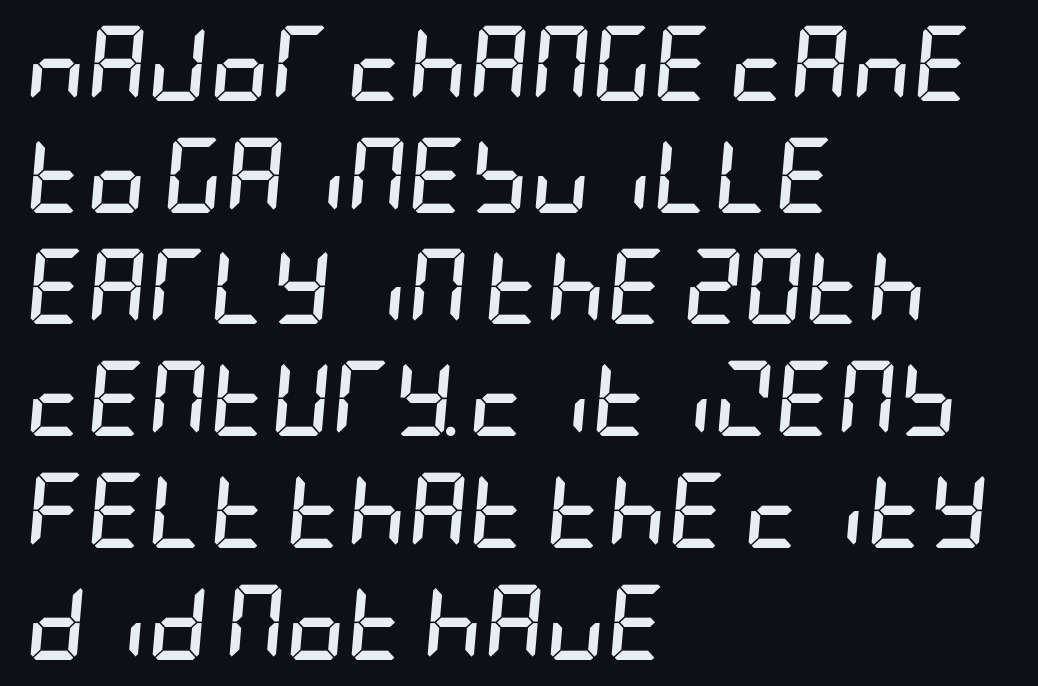
{"italic": "yes", "lean": "right", "slant_degrees": 5, "bold": "yes", "weight": "semibold", "width": "condensed", "stroke_contrast": "low", "x_height": "large", "underline": "no", "align": "left", "line_spacing": "normal", "line_spacing_ratio": 1.49, "letter_spacing": "normal", "letter_spacing_em": 0.0, "glyph_px": 75}
